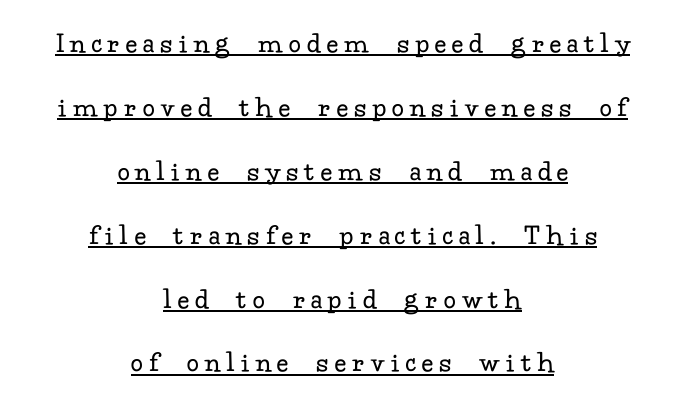
{"serif": "yes", "italic": "no", "bold": "no", "weight": "regular", "width": "normal", "stroke_contrast": "low", "x_height": "small", "monospaced": "no", "underline": "yes", "align": "center", "line_spacing": "loose", "line_spacing_ratio": 2.13, "letter_spacing": "wide", "letter_spacing_em": 0.23, "glyph_px": 30}
